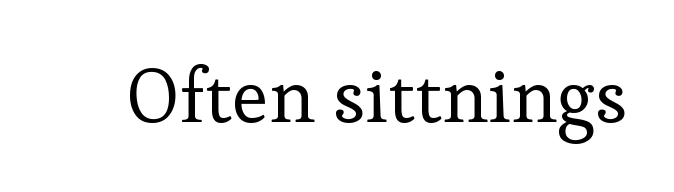
A quiet, ordinary-to-light weight characterises the typeface. Observe the serifs anchoring each vertical stroke in this sample. A clean baseline with only descenders dipping below it. The letters sit at their default tracking, neither squeezed nor spread.
